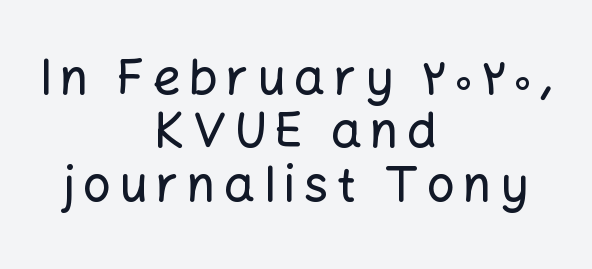
Q: Is the text italic (slanted)? A: No, it is upright.
Q: Is the typeface a serif or a sans-serif typeface? A: Sans-serif.
Q: Is the text underlined? A: No.
Q: How is the paragraph aligned? A: Centered.
Q: Is the spacing between lines tight, normal or loose? A: Tight.
Q: Width (condensed, normal, or wide)? A: Normal.
Q: Stroke contrast? A: Low.
Q: x-height? A: Medium.
Q: Monospaced? A: No.
